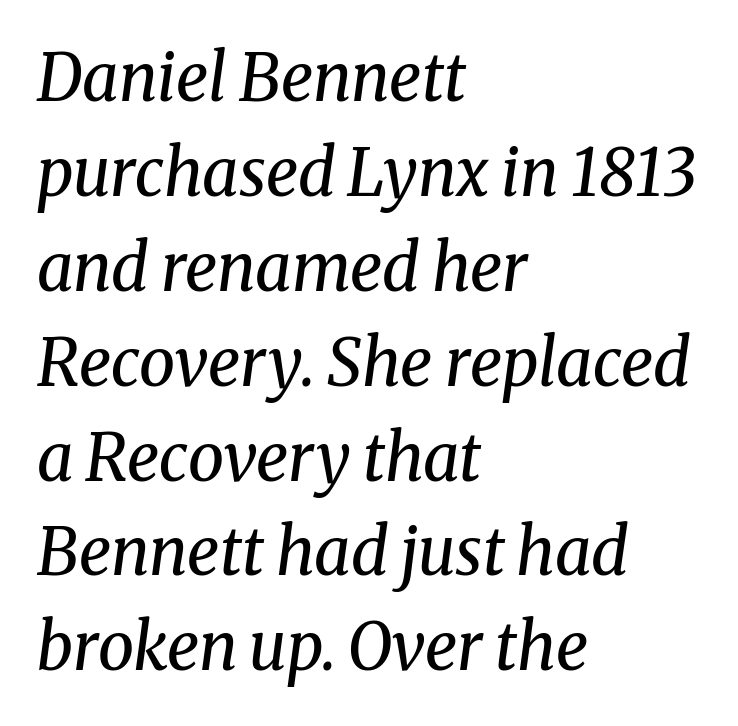
Look at the bottom of the vertical strokes: they flare into serifs here. The glyphs look as if they've been sheared to an angle. The passage is arranged the way most books set body copy — flush left. Check under the words: just untouched page. Regular leading.
